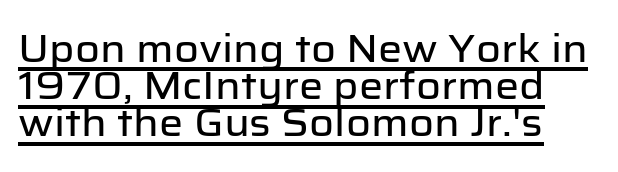
{"serif": "no", "italic": "no", "width": "normal", "stroke_contrast": "low", "x_height": "medium", "monospaced": "no", "underline": "yes", "line_spacing": "tight", "line_spacing_ratio": 0.98, "letter_spacing": "normal", "letter_spacing_em": 0.0, "glyph_px": 38}
